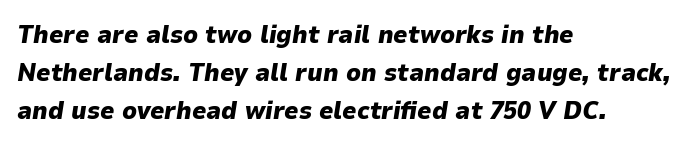
You can tell it's italic because the verticals aren't actually vertical. The gaps between neighbouring characters are ordinary and unremarkable. Casual observation: everything's shoved over to the left. Nobody drew a line under any word here.
